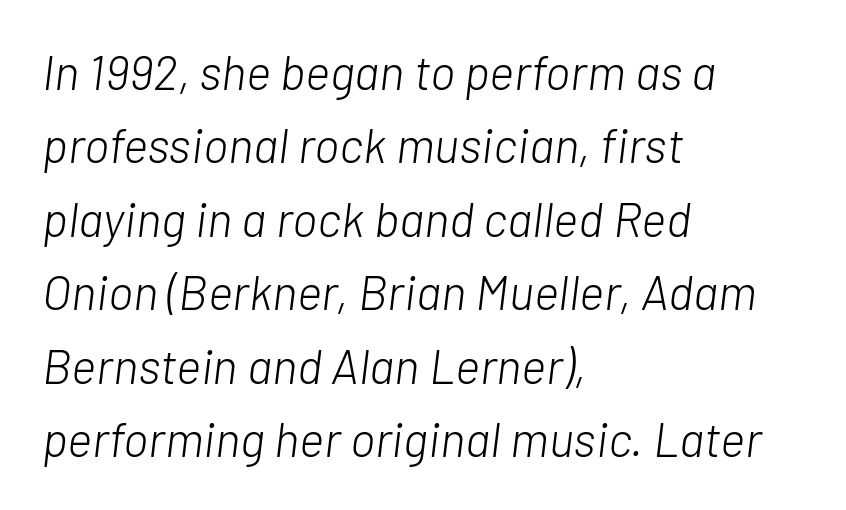
Rule under the text: the space is simply empty. Is the type slanted? Yes — the strokes lean at a clear angle. Words appear dense and cohesive because spacing is normal. No chunkiness to these letters — they're not bold. The rendering uses natural spacing where letterforms have individual widths. Normally led — the rows are evenly, conventionally spaced.
